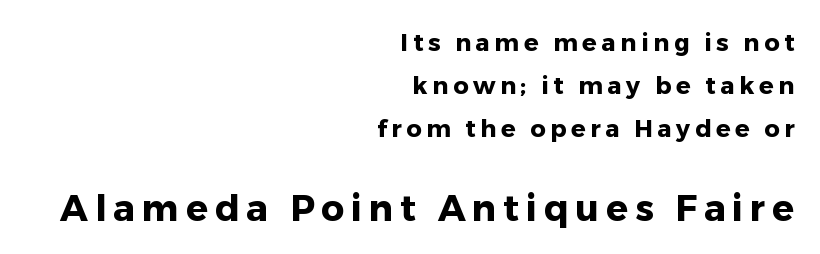
Unlike italic type, these characters show no tilt at all. These lines carry a lot of weight — the face is fully bold. Rule under the text: the space is simply empty. Classification — sans serif. A typesetter would call this proportional, since set widths differ per character.
